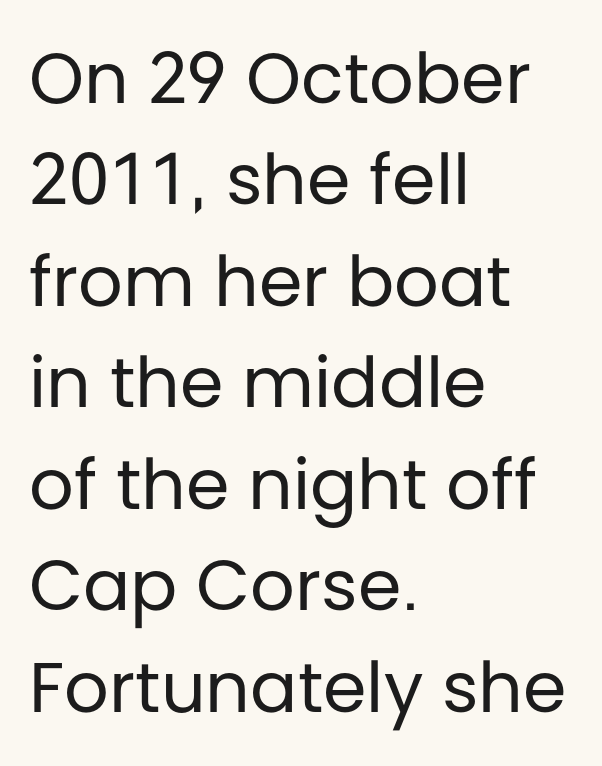
The image shows 70 px regular-weight sans-serif type, upright; set left-aligned, normal line spacing (1.45x), normal letter spacing, not underlined; low stroke contrast and a large x-height.
